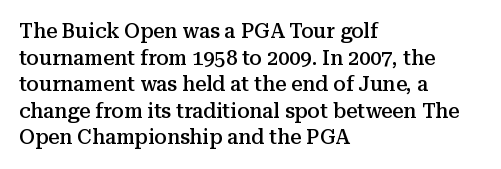
{"italic": "no", "bold": "semi", "underline": "no", "align": "left", "line_spacing": "normal", "line_spacing_ratio": 1.33, "letter_spacing": "normal", "letter_spacing_em": 0.0, "glyph_px": 20}
